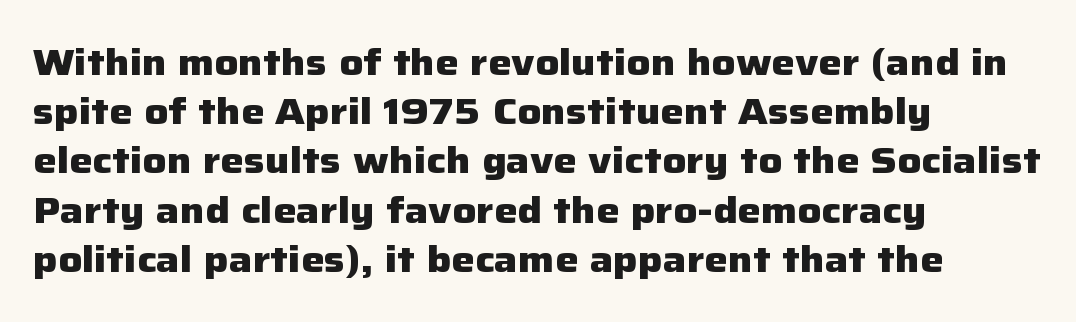
The image shows 37 px heavy sans-serif type, upright; set left-aligned, normal line spacing (1.33x), normal letter spacing, not underlined; low stroke contrast and a medium x-height.
